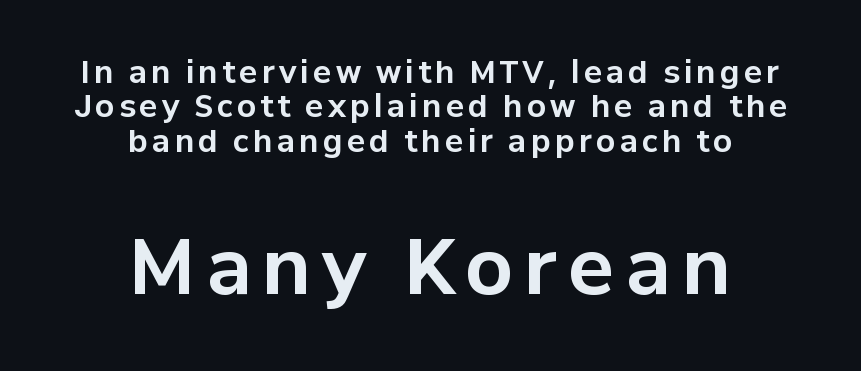
Short and long lines alike share a common midpoint. You could not count columns in this text — the font is proportionally spaced. No italicization has been applied; the sample stays upright. Beneath every word, the page is bare. The font family rendered here belongs to the sans-serif group.
